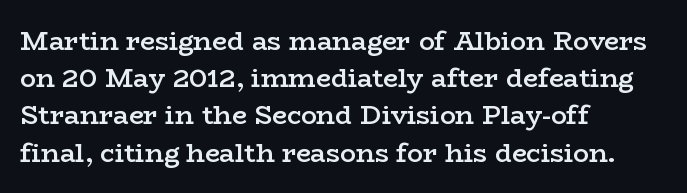
{"italic": "no", "bold": "semi", "underline": "no", "align": "left", "line_spacing": "normal", "line_spacing_ratio": 1.43, "letter_spacing": "normal", "letter_spacing_em": 0.0, "glyph_px": 26}
